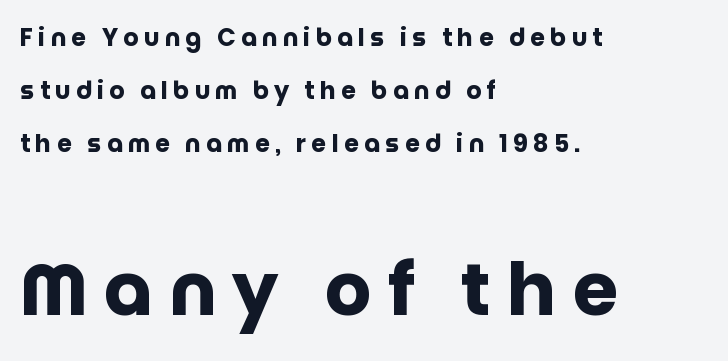
This sample is left-justified, so line endings fall wherever the words run out. Look at the tracking — it's clearly loosened, letters drifting apart. The second block has been scaled up relative to the first. Unmarked baselines from the first word to the last. Set as a true bold cut, around the 700 mark.
